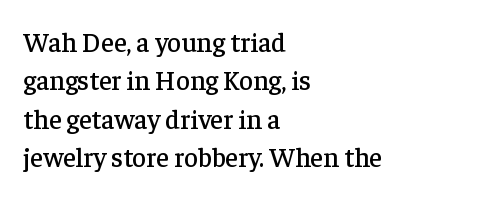
The image shows 27 px text type, upright; set left-aligned, normal line spacing (1.42x), normal letter spacing, not underlined.
